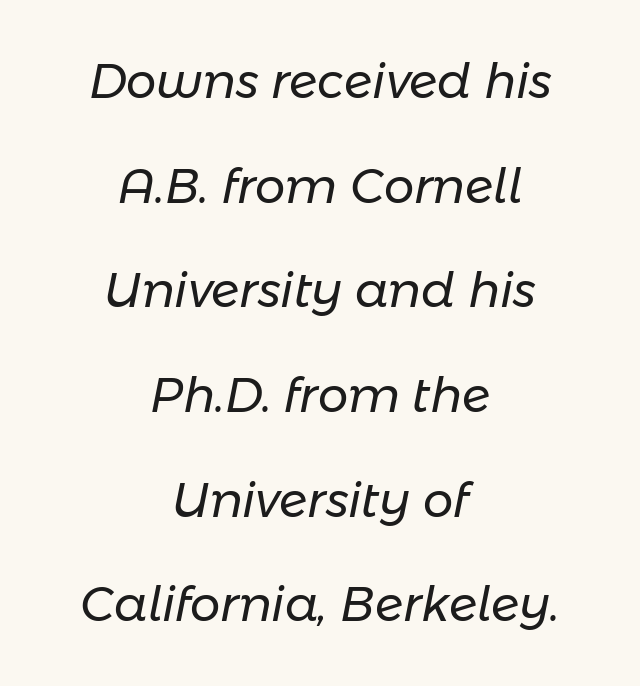
Q: Is the text bold? A: No.
Q: Is the text italic (slanted)? A: Yes, it leans right by about 11 degrees.
Q: Is the text underlined? A: No.
Q: How is the paragraph aligned? A: Centered.
Q: Is the spacing between letters normal or unusually wide? A: Normal.
Q: Is the spacing between lines tight, normal or loose? A: Loose.
Q: Width (condensed, normal, or wide)? A: Normal.
Q: Stroke contrast? A: Low.
Q: x-height? A: Medium.
Q: Monospaced? A: No.
